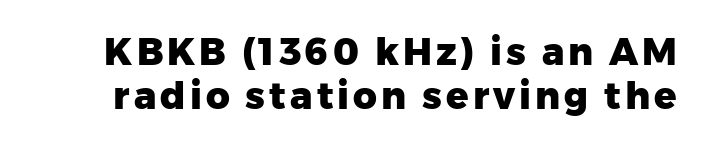
Q: Is the text bold? A: Yes.
Q: Is the text italic (slanted)? A: No, it is upright.
Q: Is the typeface a serif or a sans-serif typeface? A: Sans-serif.
Q: Is the text underlined? A: No.
Q: Width (condensed, normal, or wide)? A: Normal.
Q: Stroke contrast? A: Low.
Q: x-height? A: Medium.
Q: Monospaced? A: No.
